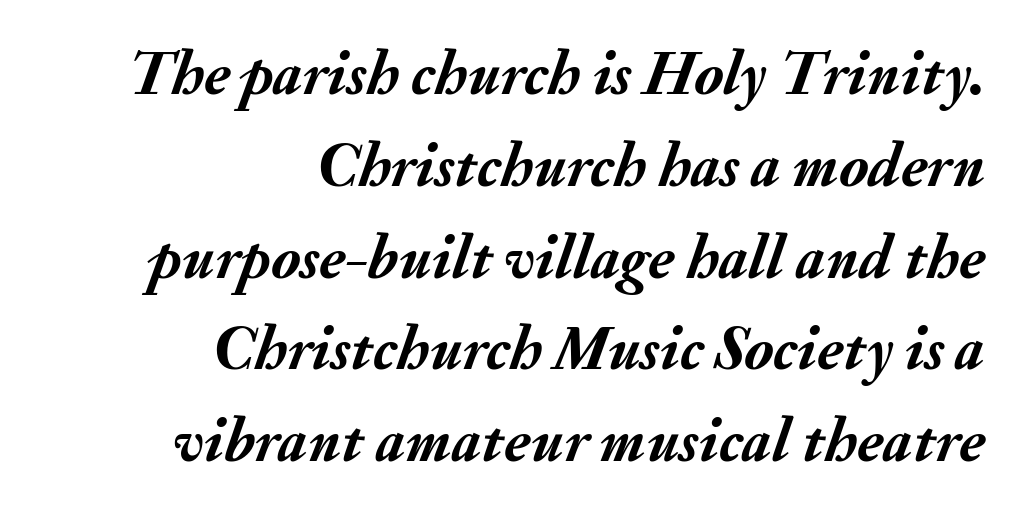
The leading is moderate, giving the passage an even texture. The type is set solid horizontally, with unmodified tracking. The specimen omits any rule beneath the text block's lines. Is the type slanted? Yes — the strokes lean at a clear angle. The letters advance in unequal steps, a hallmark of proportional type.
